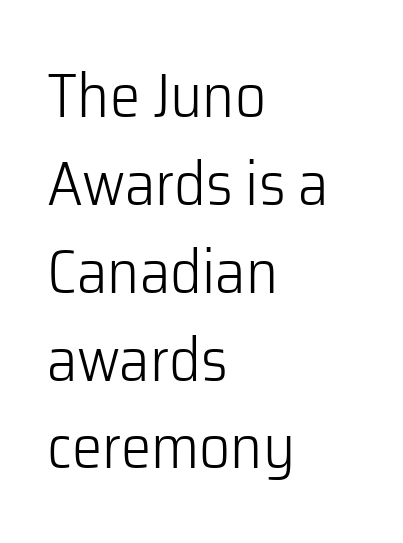
The image shows 61 px light sans-serif type, upright; set left-aligned, normal line spacing (1.44x), normal letter spacing, not underlined; low stroke contrast and a medium x-height.
